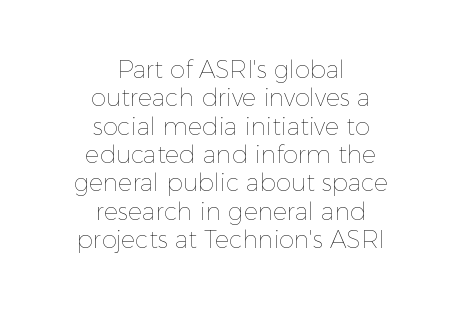
{"italic": "no", "bold": "no", "underline": "no", "align": "center", "line_spacing_ratio": 1.18, "letter_spacing": "normal", "letter_spacing_em": 0.0, "glyph_px": 24}
